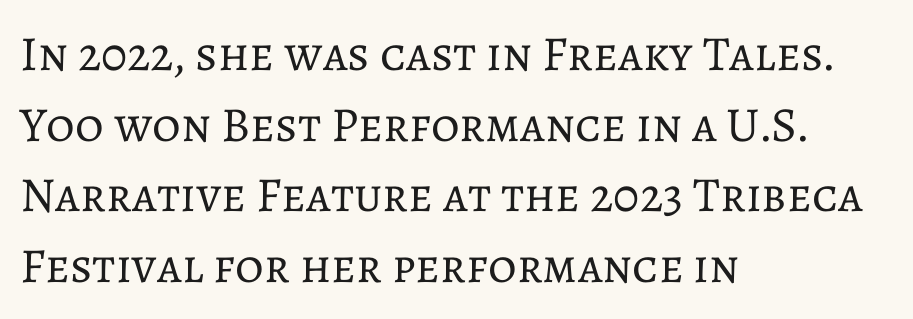
{"italic": "no", "bold": "no", "weight": "regular", "width": "normal", "stroke_contrast": "low", "x_height": "medium", "monospaced": "no", "underline": "no", "align": "left", "line_spacing": "normal", "line_spacing_ratio": 1.44, "letter_spacing": "normal", "letter_spacing_em": 0.0, "glyph_px": 49}
